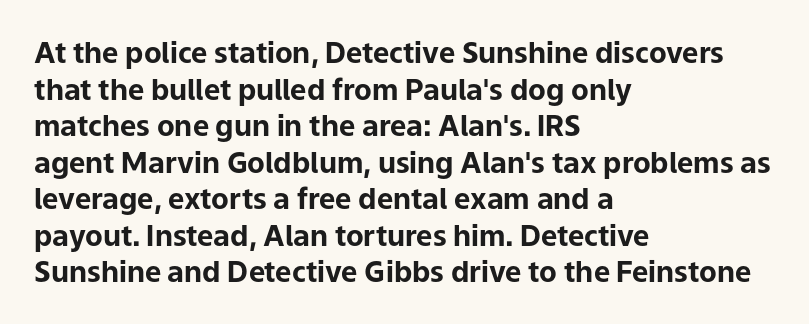
Q: Is the text bold? A: Yes.
Q: Is the text italic (slanted)? A: No, it is upright.
Q: Is the typeface a serif or a sans-serif typeface? A: Sans-serif.
Q: Is the text underlined? A: No.
Q: How is the paragraph aligned? A: Left-aligned.
Q: Is the spacing between letters normal or unusually wide? A: Normal.
Q: Is the spacing between lines tight, normal or loose? A: Normal.
Q: Width (condensed, normal, or wide)? A: Normal.
Q: Stroke contrast? A: Low.
Q: x-height? A: Medium.
Q: Monospaced? A: No.
